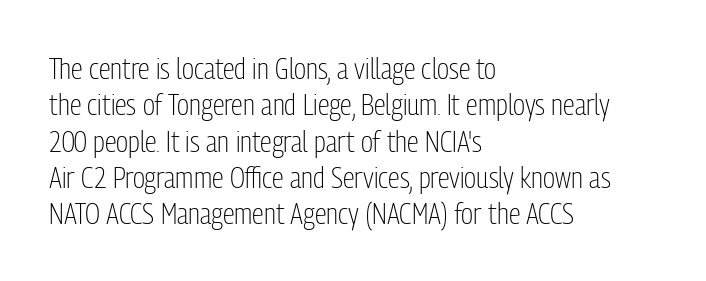
{"serif": "no", "italic": "no", "bold": "no", "weight": "light", "width": "condensed", "stroke_contrast": "low", "x_height": "medium", "monospaced": "no", "underline": "no", "align": "left", "line_spacing_ratio": 1.21, "letter_spacing": "normal", "letter_spacing_em": 0.0, "glyph_px": 30}
